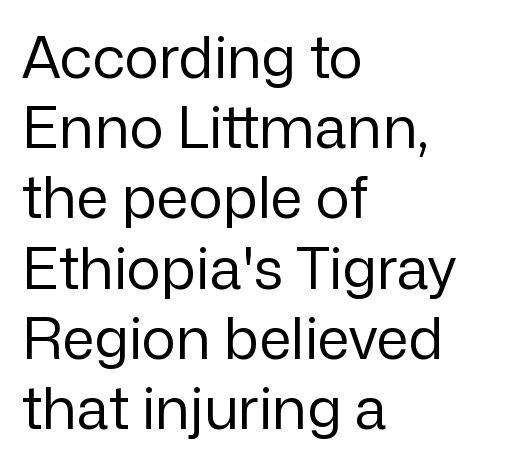
The letters advance in unequal steps, a hallmark of proportional type. The font's upright variant was chosen for this text. Does the copy run flush right? No — it runs flush left. This rendering employs a face without finishing strokes, i.e., a sans-serif. Nothing unusual about the tracking: characters are spaced as the font intends. Lines of text with bare space underneath.
